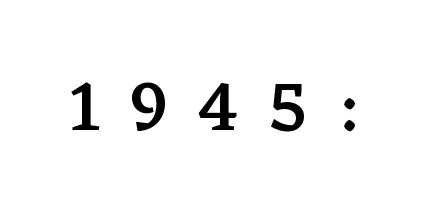
Proportional: the letters do not fall into vertical columns. As a designer I'd log this as weight 600, semibold. The letterforms stand isolated, each surrounded by extra space. The passage shown is typeset with a serif family. This is roman type, the default non-slanted kind.
